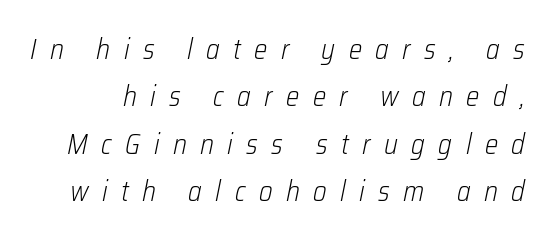
{"italic": "yes", "lean": "right", "slant_degrees": 12, "bold": "no", "weight": "light", "width": "condensed", "stroke_contrast": "low", "x_height": "medium", "monospaced": "no", "underline": "no", "line_spacing": "normal", "line_spacing_ratio": 1.69, "letter_spacing": "wide", "letter_spacing_em": 0.48, "glyph_px": 28}
